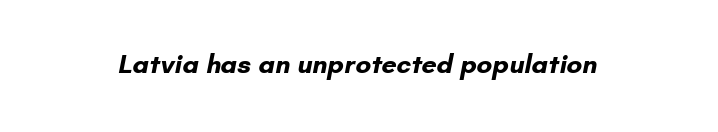
Thick stems and heavy bowls — unmistakably bold. The specimen omits any rule beneath the text block's lines. How are the letters spaced? Ordinarily, with no added tracking.
